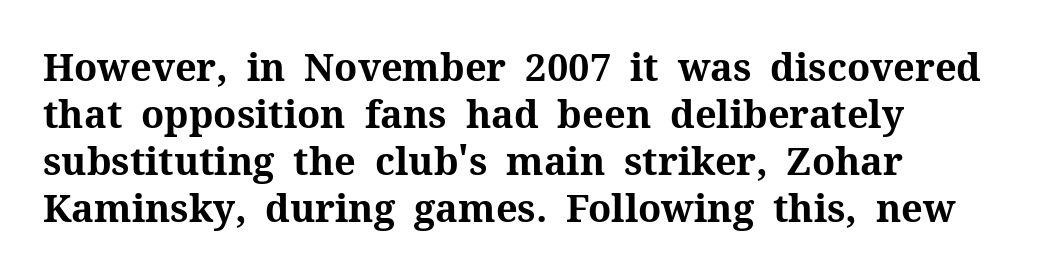
The image shows 38 px bold serif type, upright; set left-aligned, line spacing 1.24x, normal letter spacing, not underlined; medium stroke contrast and a medium x-height.
